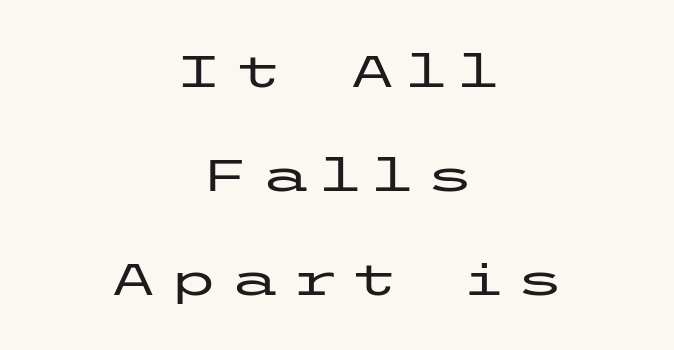
The image shows 45 px wide sans-serif type, upright; set centered, loose line spacing (2.31x), unusually wide letter spacing (+0.25 em), not underlined; low stroke contrast and a medium x-height.
